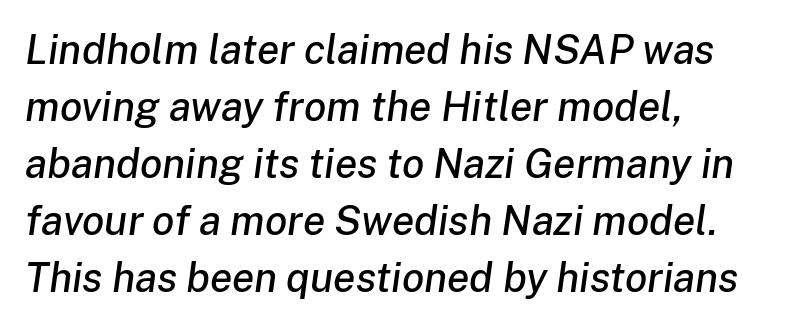
{"italic": "yes", "lean": "right", "slant_degrees": 8, "width": "normal", "stroke_contrast": "low", "x_height": "medium", "monospaced": "no", "underline": "no", "align": "left", "line_spacing": "normal", "line_spacing_ratio": 1.39, "letter_spacing": "normal", "letter_spacing_em": 0.0, "glyph_px": 41}
